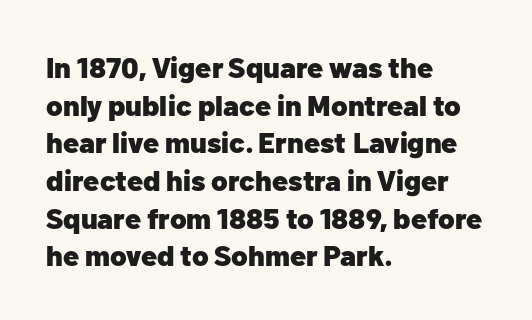
Q: Is the text bold? A: Yes.
Q: Is the text italic (slanted)? A: No, it is upright.
Q: Is the typeface a serif or a sans-serif typeface? A: Sans-serif.
Q: Is the text underlined? A: No.
Q: How is the paragraph aligned? A: Left-aligned.
Q: Is the spacing between letters normal or unusually wide? A: Normal.
Q: Is the spacing between lines tight, normal or loose? A: Normal.
Q: Width (condensed, normal, or wide)? A: Normal.
Q: Stroke contrast? A: Low.
Q: x-height? A: Medium.
Q: Monospaced? A: No.
